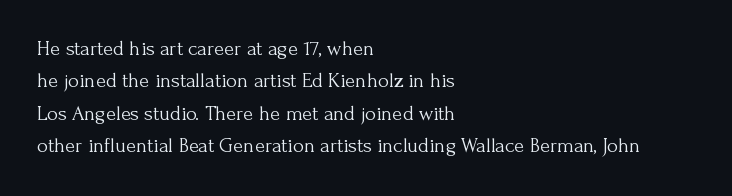
{"italic": "no", "bold": "no", "underline": "no", "align": "left", "line_spacing": "normal", "line_spacing_ratio": 1.54, "letter_spacing": "normal", "letter_spacing_em": 0.0, "glyph_px": 21}
